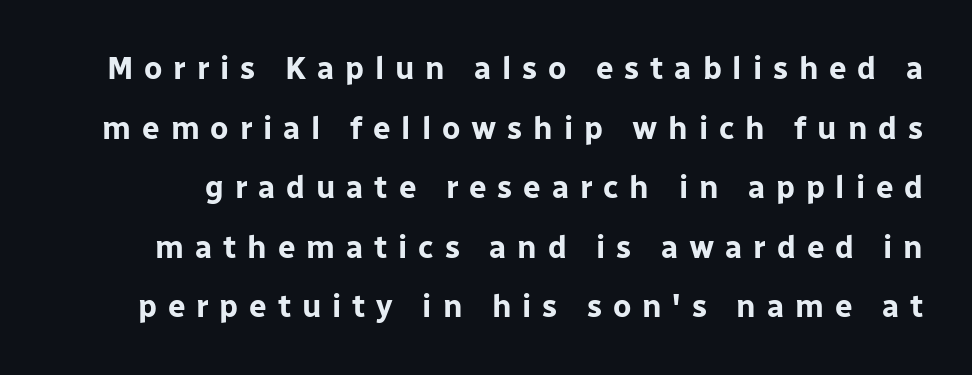
{"serif": "no", "italic": "no", "bold": "yes", "weight": "bold", "width": "normal", "stroke_contrast": "low", "x_height": "medium", "monospaced": "no", "underline": "no", "line_spacing": "loose", "line_spacing_ratio": 1.92, "letter_spacing": "wide", "letter_spacing_em": 0.35, "glyph_px": 31}
